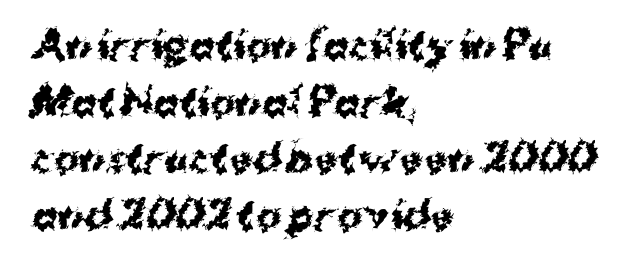
The image shows 38 px bold sans-serif type; set left-aligned, normal line spacing (1.49x), normal letter spacing, not underlined; medium stroke contrast and a medium x-height.
